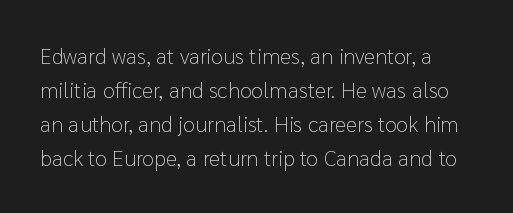
{"italic": "no", "bold": "no", "underline": "no", "line_spacing": "normal", "line_spacing_ratio": 1.55, "letter_spacing": "normal", "letter_spacing_em": 0.0, "glyph_px": 22}
